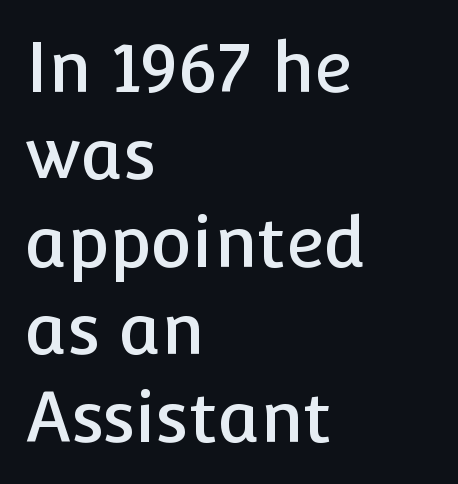
The image shows 70 px sans-serif type, upright; set left-aligned, normal line spacing (1.25x), normal letter spacing, not underlined; low stroke contrast and a medium x-height.
